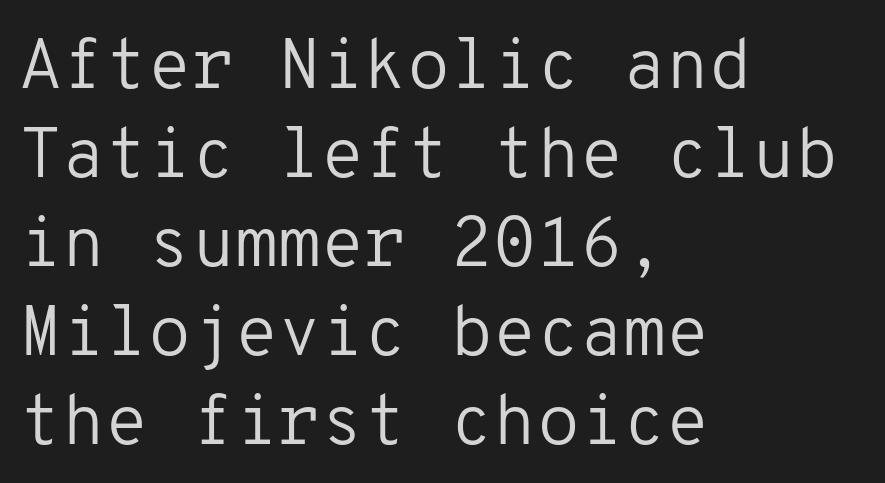
{"serif": "no", "italic": "no", "bold": "no", "weight": "regular", "width": "normal", "stroke_contrast": "low", "x_height": "medium", "monospaced": "yes", "underline": "no", "align": "left", "line_spacing": "normal", "line_spacing_ratio": 1.27, "letter_spacing": "normal", "letter_spacing_em": 0.0, "glyph_px": 70}
